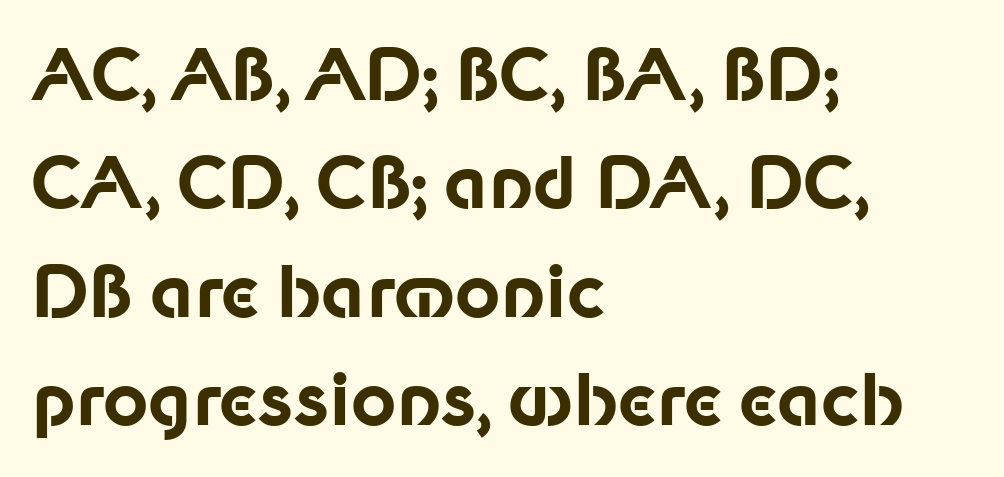
Q: Is the text bold? A: Yes.
Q: Is the text italic (slanted)? A: No, it is upright.
Q: Is the typeface a serif or a sans-serif typeface? A: Sans-serif.
Q: Is the text underlined? A: No.
Q: How is the paragraph aligned? A: Left-aligned.
Q: Is the spacing between letters normal or unusually wide? A: Normal.
Q: Is the spacing between lines tight, normal or loose? A: Normal.
Q: Width (condensed, normal, or wide)? A: Normal.
Q: Stroke contrast? A: Low.
Q: x-height? A: Medium.
Q: Monospaced? A: No.
